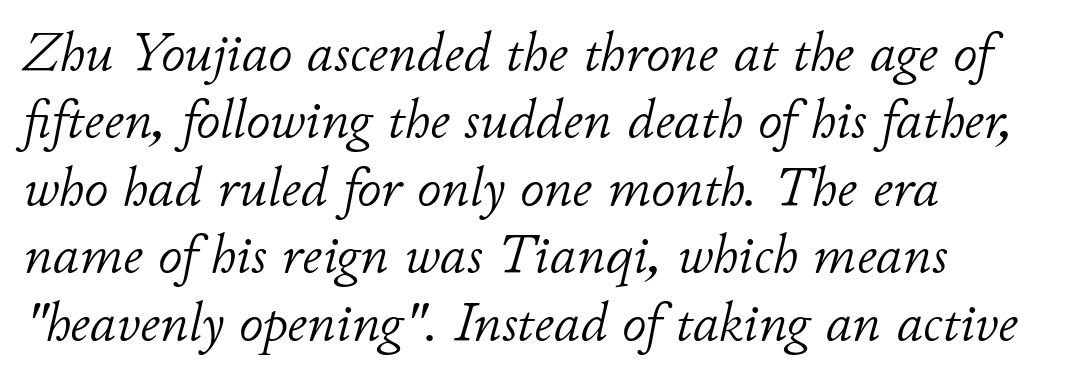
Counters stay open thanks to moderate or lighter strokes. Honestly, there is no underline to notice here at all. Characters are canted at an angle relative to the baseline's perpendicular. How are the letters spaced? Ordinarily, with no added tracking. Do the characters align in a grid? No, the font is proportional. One glance says typical: line gaps are just what's usual.
